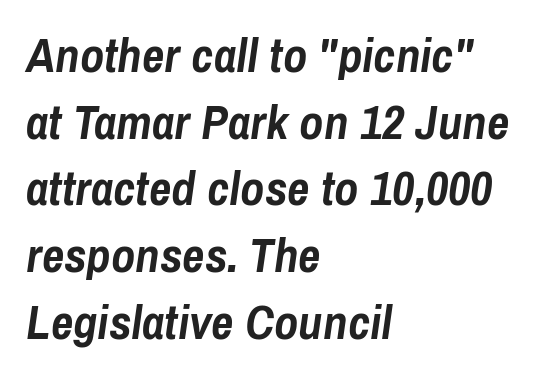
The image shows 49 px semibold, condensed type, italic (leaning right); set left-aligned, normal line spacing (1.36x), normal letter spacing, not underlined; low stroke contrast and a medium x-height.
